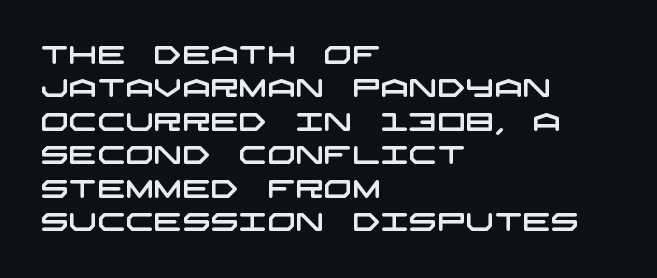
{"underline": "no", "align": "left", "line_spacing": "normal", "line_spacing_ratio": 1.34, "letter_spacing": "normal", "letter_spacing_em": 0.0, "glyph_px": 25}
